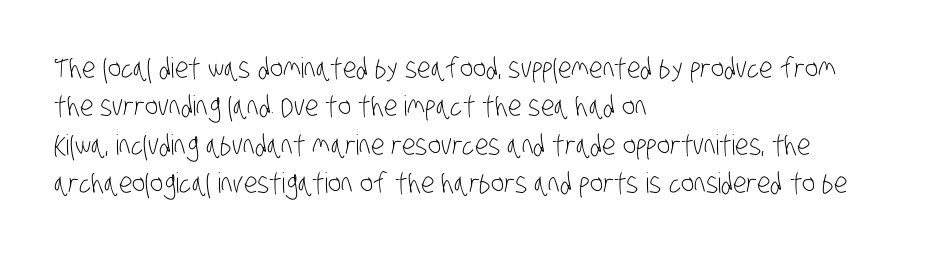
You could not count columns in this text — the font is proportionally spaced. Baseline-to-baseline distance is the conventional proportion of letter height. Nobody drew a line under any word here. To sum up the face: it is a sans, with no serifs.
